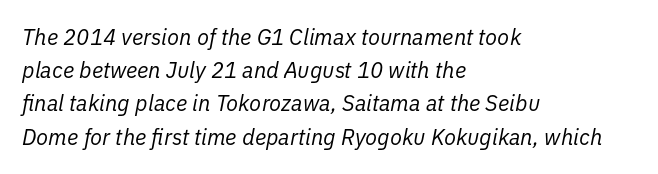
Does the copy run flush right? No — it runs flush left. Plain, unruled lines of type. These lines keep a tight, regular rhythm from letter to letter. The passage shown is not bold in any degree. Evenly set lines give the paragraph a standard silhouette. This sample uses an oblique cut, with every glyph tilted off the vertical.
